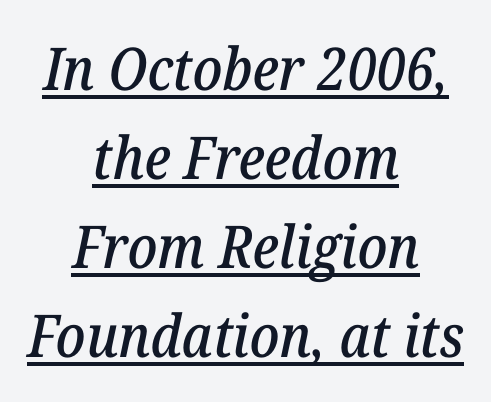
Serifs: yes, visible at the terminals of the letterforms. The text carries the slant typical of an italic or oblique font. Visually the block forms a symmetrical silhouette, jagged on both flanks. The block of text has a typical density, with ordinary space between rows. The horizontal fit of the characters is conventional and even.
